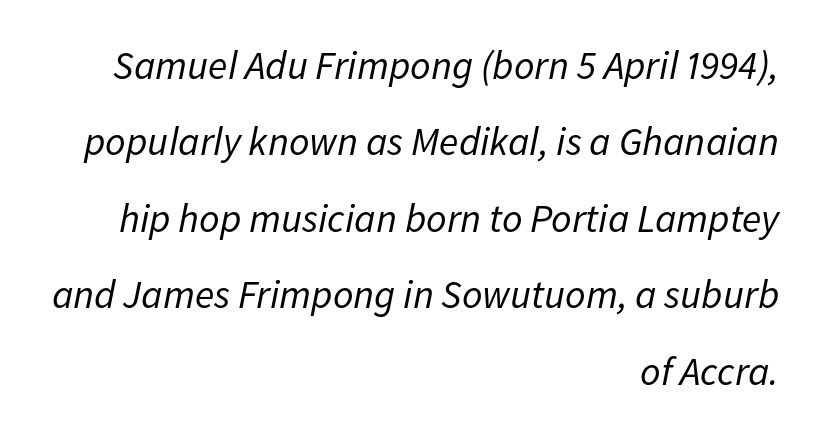
Q: Is the text bold? A: No.
Q: Is the text italic (slanted)? A: Yes, it leans right by about 11 degrees.
Q: Is the text underlined? A: No.
Q: How is the paragraph aligned? A: Right-aligned.
Q: Is the spacing between letters normal or unusually wide? A: Normal.
Q: Is the spacing between lines tight, normal or loose? A: Loose.
Q: Width (condensed, normal, or wide)? A: Normal.
Q: Stroke contrast? A: Low.
Q: x-height? A: Medium.
Q: Monospaced? A: No.
